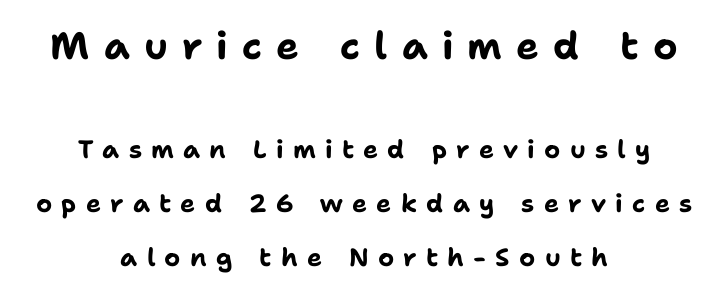
{"serif": "no", "italic": "no", "bold": "yes", "weight": "bold", "width": "normal", "stroke_contrast": "low", "x_height": "medium", "monospaced": "no", "underline": "no", "align": "center", "line_spacing": "loose", "line_spacing_ratio": 2.16, "letter_spacing": "wide", "letter_spacing_em": 0.37, "larger_block": "first", "size_ratio": 1.52, "glyph_px": 38}
